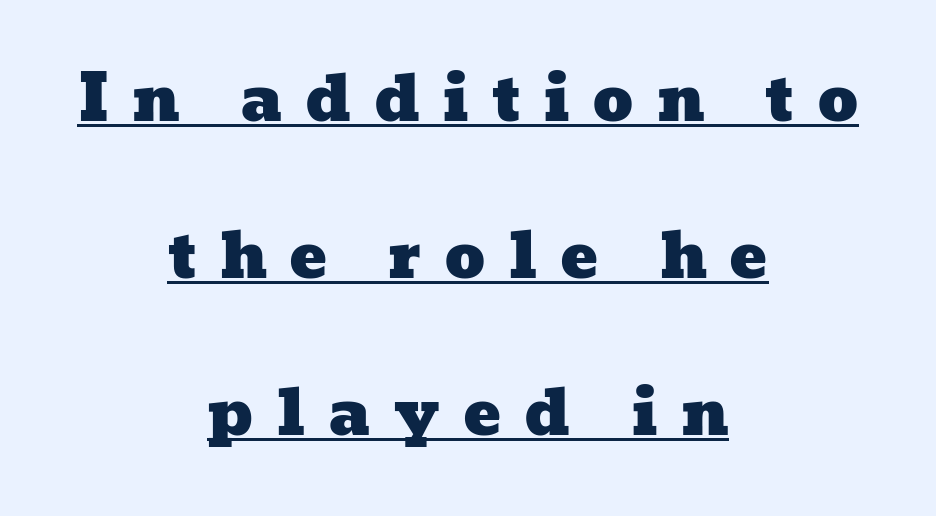
The face used here is proportionally spaced, like ordinary book or web type. These lines are centered, leaving both edges ragged. The leading is generous, giving the passage an open texture. Students, note that the glyphs here are deliberately spaced far apart. The rendered words wear a rule along their underside.
